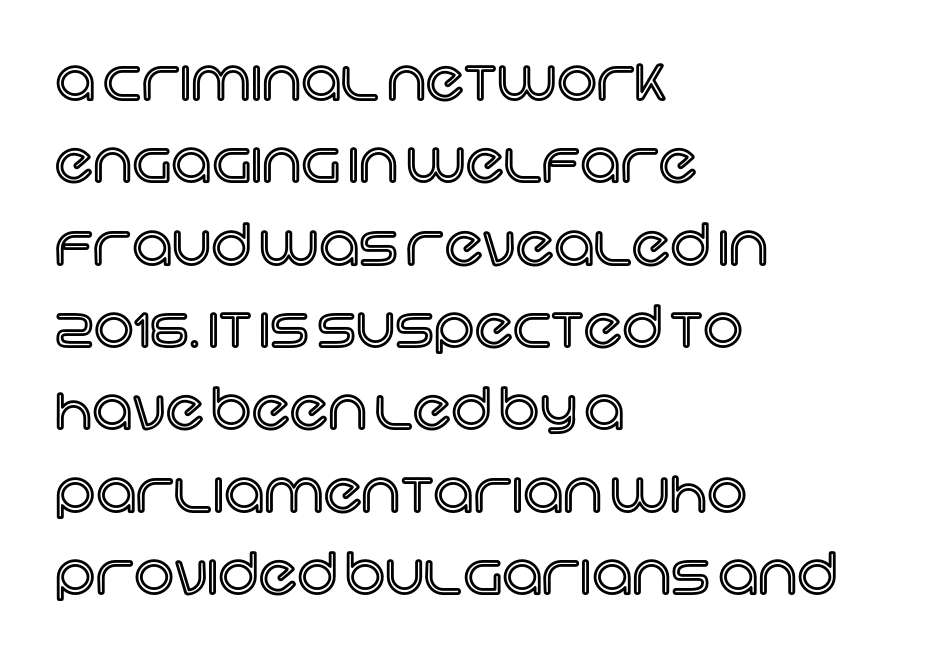
Q: Is the text italic (slanted)? A: No, it is upright.
Q: Is the text underlined? A: No.
Q: How is the paragraph aligned? A: Left-aligned.
Q: Is the spacing between letters normal or unusually wide? A: Normal.
Q: Is the spacing between lines tight, normal or loose? A: Normal.
Q: Width (condensed, normal, or wide)? A: Normal.
Q: x-height? A: Large.
Q: Monospaced? A: No.
